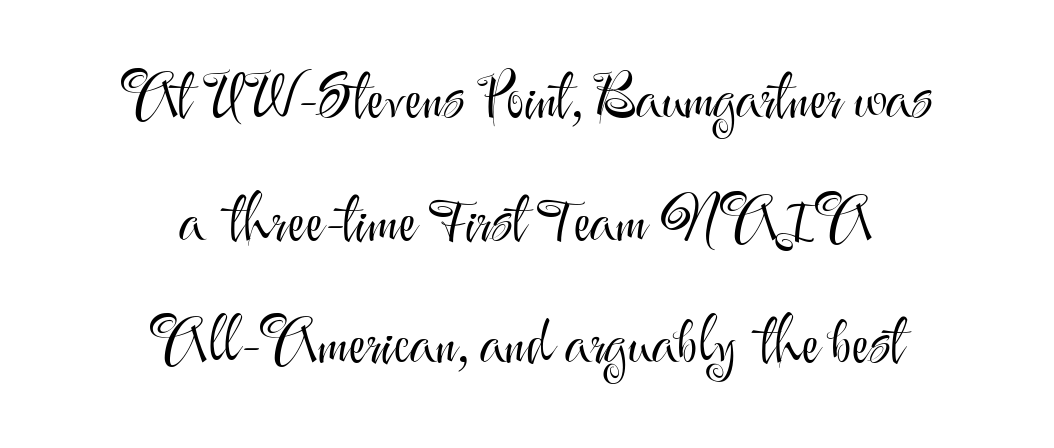
The rendering uses natural spacing where letterforms have individual widths. Check under the words: just untouched page. The typeface chosen for these lines omits serifs. The letters sit at their default tracking, neither squeezed nor spread. This rendering uses center alignment, leaving both contours irregular but symmetric.
